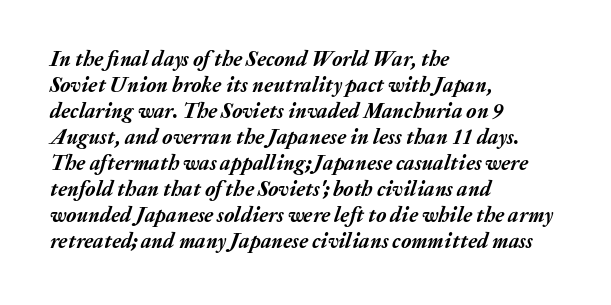
{"italic": "yes", "lean": "right", "slant_degrees": 20, "bold": "yes", "underline": "no", "align": "left", "line_spacing_ratio": 1.24, "letter_spacing": "normal", "letter_spacing_em": 0.0, "glyph_px": 21}
